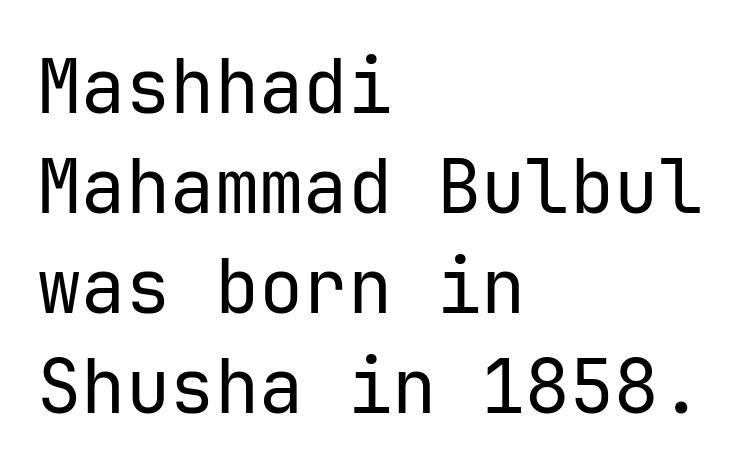
Q: Is the text bold? A: No.
Q: Is the text italic (slanted)? A: No, it is upright.
Q: Is the typeface a serif or a sans-serif typeface? A: Sans-serif.
Q: Is the text underlined? A: No.
Q: How is the paragraph aligned? A: Left-aligned.
Q: Is the spacing between letters normal or unusually wide? A: Normal.
Q: Is the spacing between lines tight, normal or loose? A: Normal.
Q: Width (condensed, normal, or wide)? A: Normal.
Q: Stroke contrast? A: Low.
Q: x-height? A: Medium.
Q: Monospaced? A: Yes.
